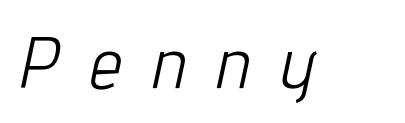
Q: Is the text bold? A: No.
Q: Is the text italic (slanted)? A: Yes, it leans right by about 12 degrees.
Q: Is the text underlined? A: No.
Q: Is the spacing between letters normal or unusually wide? A: Unusually wide.
Q: Width (condensed, normal, or wide)? A: Condensed.
Q: Stroke contrast? A: Low.
Q: x-height? A: Medium.
Q: Monospaced? A: No.
